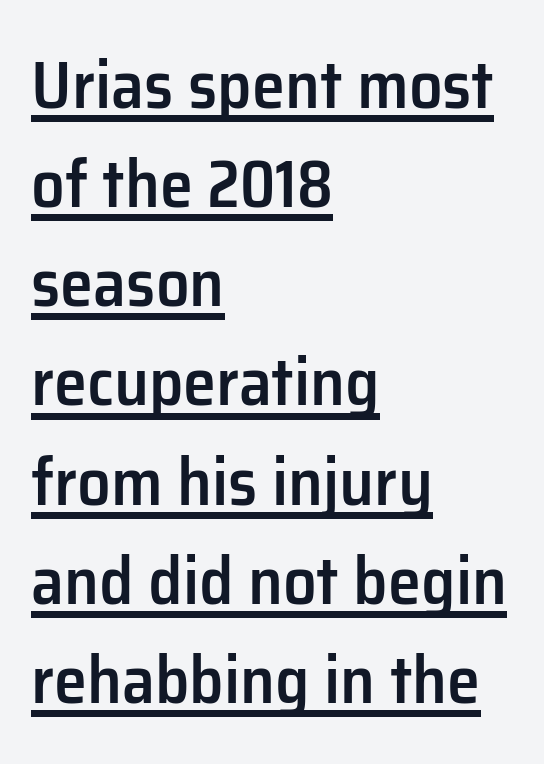
{"serif": "no", "italic": "no", "bold": "semi", "weight": "semibold", "width": "normal", "stroke_contrast": "low", "x_height": "medium", "monospaced": "no", "underline": "yes", "align": "left", "line_spacing": "normal", "line_spacing_ratio": 1.48, "letter_spacing": "normal", "letter_spacing_em": 0.0, "glyph_px": 67}
